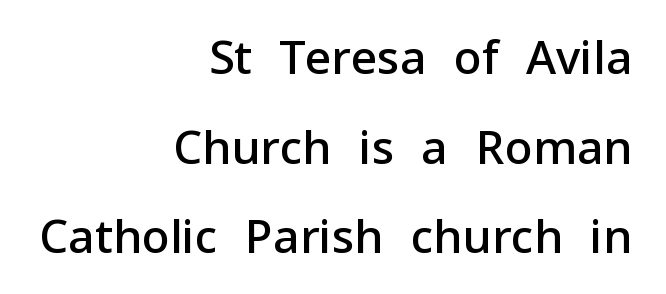
{"serif": "no", "italic": "no", "bold": "semi", "weight": "semibold", "width": "normal", "stroke_contrast": "low", "x_height": "medium", "monospaced": "no", "underline": "no", "align": "right", "line_spacing": "loose", "line_spacing_ratio": 1.95, "letter_spacing": "normal", "letter_spacing_em": 0.0, "glyph_px": 46}
